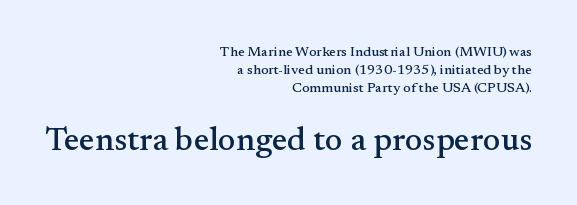
Q: Is the text italic (slanted)? A: No, it is upright.
Q: Is the typeface a serif or a sans-serif typeface? A: Serif.
Q: Is the text underlined? A: No.
Q: How is the paragraph aligned? A: Right-aligned.
Q: Is the spacing between letters normal or unusually wide? A: Normal.
Q: Is the spacing between lines tight, normal or loose? A: Normal.
Q: Which block of text is set in a larger size, the first (top) or the second (bottom)? A: The second (bottom) one.
Q: Width (condensed, normal, or wide)? A: Normal.
Q: Stroke contrast? A: Medium.
Q: x-height? A: Small.
Q: Monospaced? A: No.
